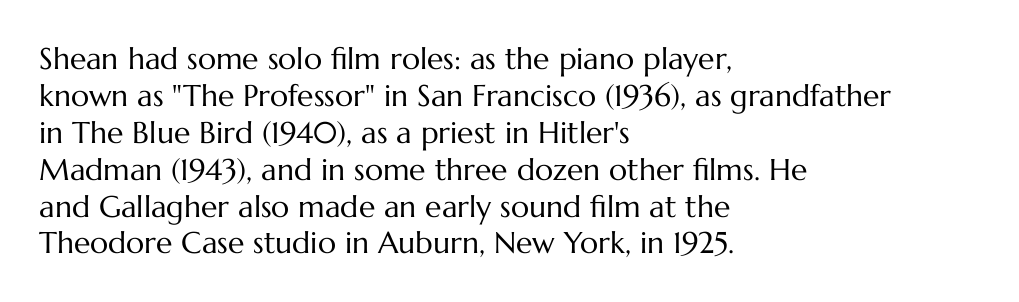
The image shows 30 px regular-weight type, upright; set left-aligned, line spacing 1.23x, normal letter spacing, not underlined; medium stroke contrast and a medium x-height.
